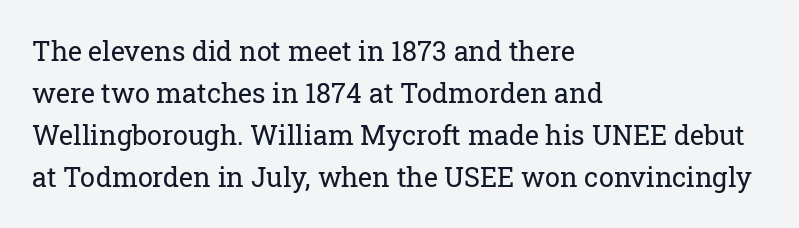
Each new line begins a customary step beneath the previous one. The passage shown is not underscored anywhere. Weight: not bold — regular or lighter. Nope, not italic — everything's standing straight. A classic flush-left, rag-right setting is used for this passage.
